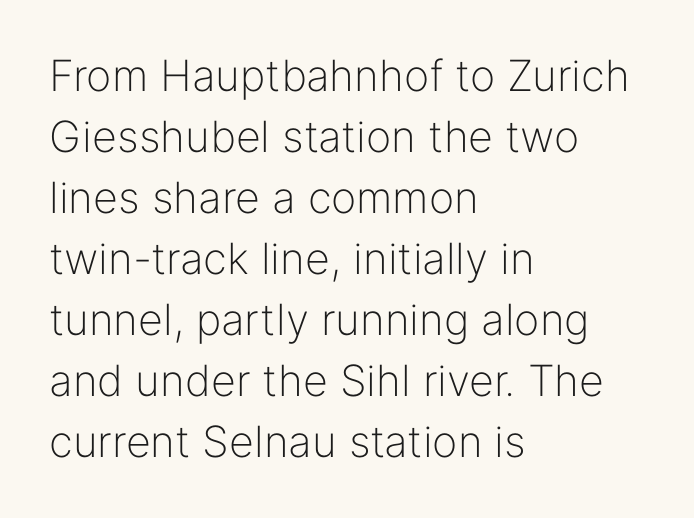
{"serif": "no", "italic": "no", "bold": "no", "weight": "light", "width": "normal", "stroke_contrast": "low", "x_height": "medium", "monospaced": "no", "underline": "no", "align": "left", "line_spacing": "normal", "line_spacing_ratio": 1.42, "letter_spacing": "normal", "letter_spacing_em": 0.0, "glyph_px": 43}
